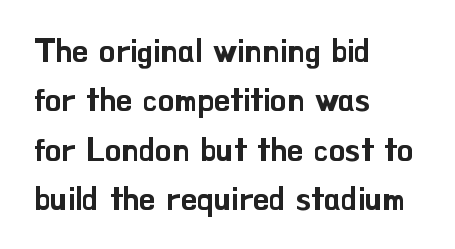
{"serif": "no", "italic": "no", "width": "normal", "stroke_contrast": "low", "x_height": "small", "monospaced": "no", "underline": "no", "align": "left", "line_spacing": "normal", "line_spacing_ratio": 1.54, "letter_spacing": "normal", "letter_spacing_em": 0.0, "glyph_px": 32}
